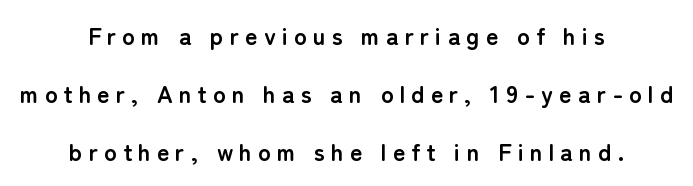
The image shows 24 px bold type, upright; set centered, loose line spacing (2.42x), unusually wide letter spacing (+0.25 em), not underlined.
